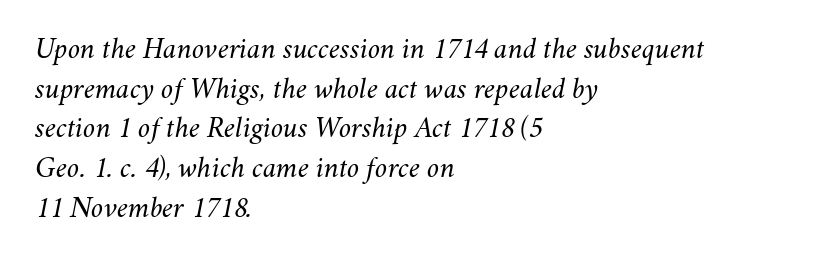
Q: Is the text bold? A: No.
Q: Is the text italic (slanted)? A: Yes, it leans right by about 11 degrees.
Q: Is the text underlined? A: No.
Q: How is the paragraph aligned? A: Left-aligned.
Q: Is the spacing between letters normal or unusually wide? A: Normal.
Q: Is the spacing between lines tight, normal or loose? A: Normal.
Q: Width (condensed, normal, or wide)? A: Normal.
Q: Stroke contrast? A: Medium.
Q: x-height? A: Small.
Q: Monospaced? A: No.
